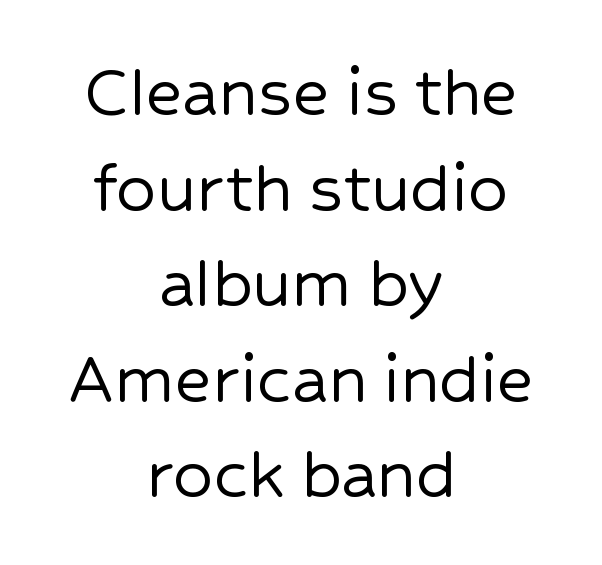
Underlining? Definitely not there. Every row of glyphs is offset so its center matches the block's center. Does the lettering tilt? It doesn't — this is upright. Type style note: lacks serifs. The type is set solid horizontally, with unmodified tracking. A typesetter would call this proportional, since set widths differ per character.
